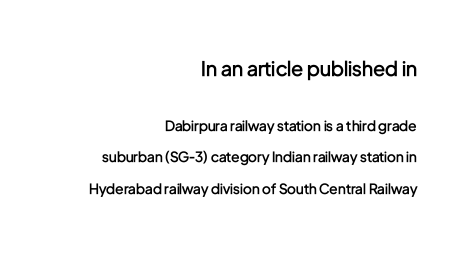
The image shows 20 px text type, upright; set right-aligned, loose line spacing (2.25x), normal letter spacing, not underlined; the first (top) block is 1.43x larger.
